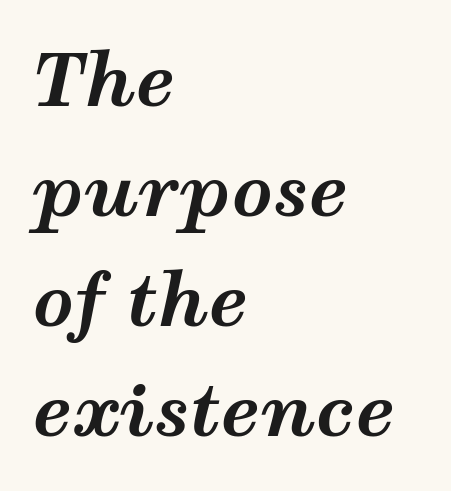
Line spacing here is normal. Unmarked baselines from the first word to the last. These words are printed bold, with thick strokes throughout. The ragged edge is on the right, which tells us the setting is flush left. Note the varied advance widths — an 'i' is clearly narrower than an 'm'. It's the slanting kind of type.
